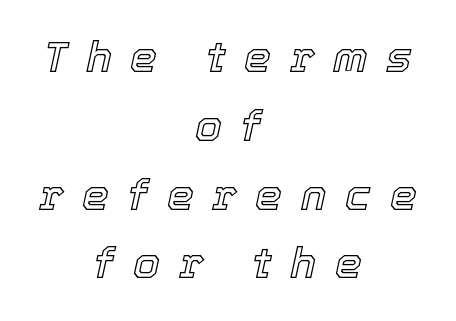
The image shows 43 px text type, italic (leaning right); set centered, normal line spacing (1.6x), unusually wide letter spacing (+0.43 em), not underlined; a medium x-height.
